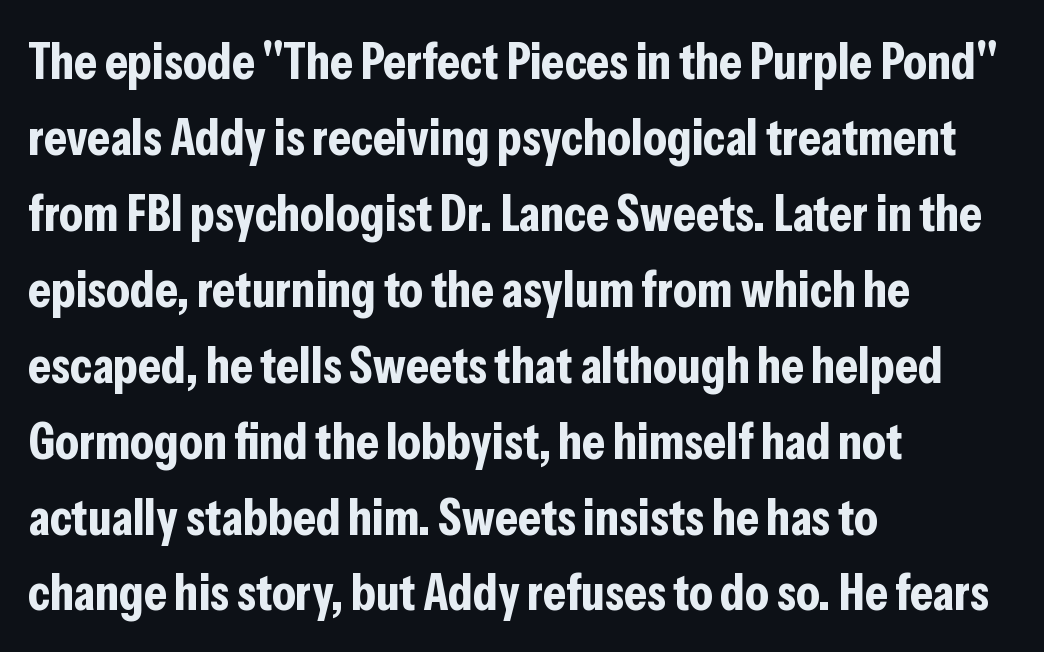
Q: Is the text bold? A: Yes.
Q: Is the text italic (slanted)? A: No, it is upright.
Q: Is the typeface a serif or a sans-serif typeface? A: Sans-serif.
Q: Is the text underlined? A: No.
Q: How is the paragraph aligned? A: Left-aligned.
Q: Is the spacing between letters normal or unusually wide? A: Normal.
Q: Is the spacing between lines tight, normal or loose? A: Normal.
Q: Width (condensed, normal, or wide)? A: Condensed.
Q: Stroke contrast? A: Low.
Q: x-height? A: Medium.
Q: Monospaced? A: No.
